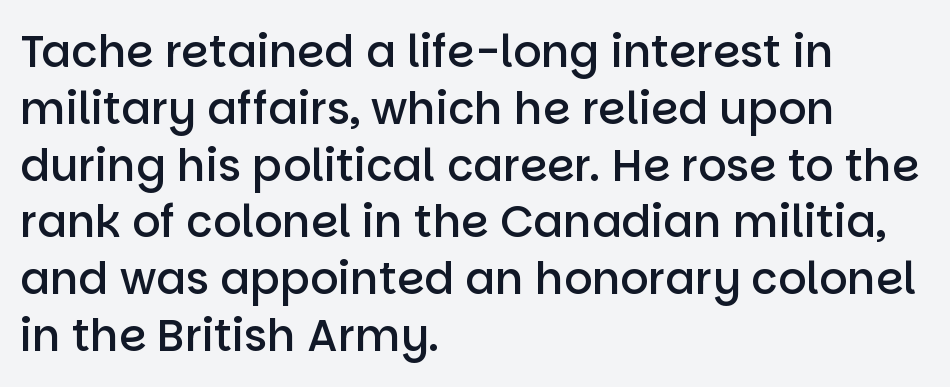
The image shows 44 px semibold sans-serif type, upright; set left-aligned, normal line spacing (1.29x), normal letter spacing, not underlined; low stroke contrast and a large x-height.
